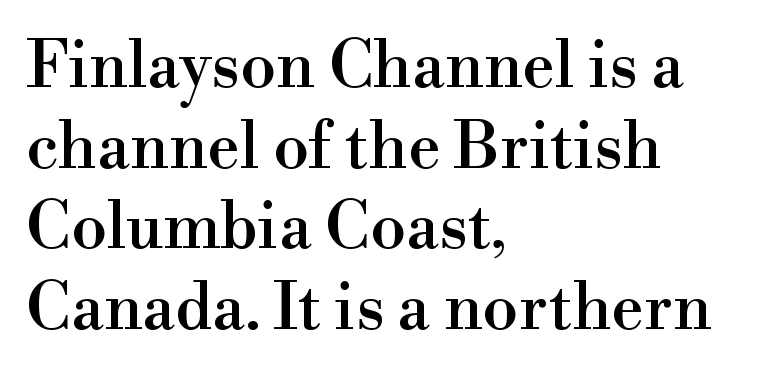
Q: Is the text italic (slanted)? A: No, it is upright.
Q: Is the typeface a serif or a sans-serif typeface? A: Serif.
Q: Is the text underlined? A: No.
Q: How is the paragraph aligned? A: Left-aligned.
Q: Is the spacing between letters normal or unusually wide? A: Normal.
Q: Width (condensed, normal, or wide)? A: Normal.
Q: x-height? A: Small.
Q: Monospaced? A: No.
